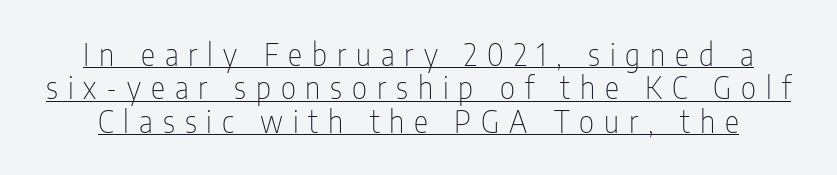
This is sans-serif lettering, the kind often seen on screens and signage. Letter spacing: wide. This block would grow much taller if given ordinary leading; it's compressed now. The rendering uses the underline text-decoration. The font's upright variant was chosen for this text.
